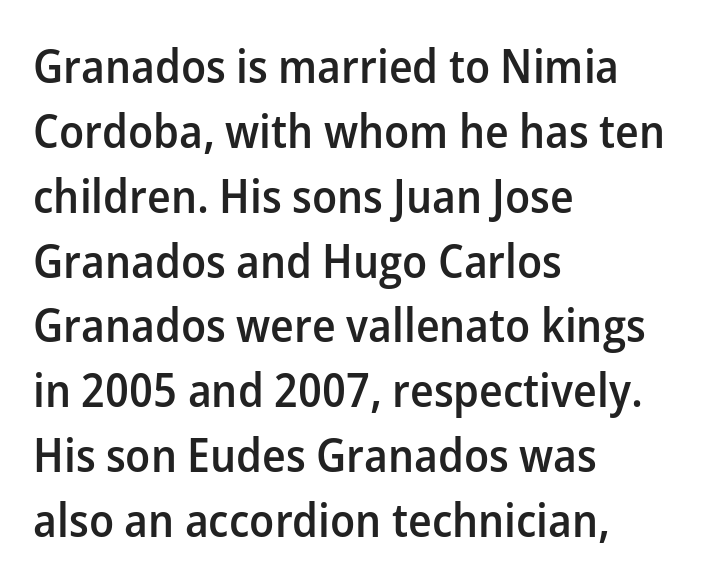
Notice how the passage keeps a crisp vertical edge on the left only. Plain, unruled lines of type. Proportional: the letters do not fall into vertical columns. A normal amount of white space separates one row of letters from the next. Unlike a traditional serif, this face leaves its strokes unadorned. This is the regular roman posture of the typeface.
